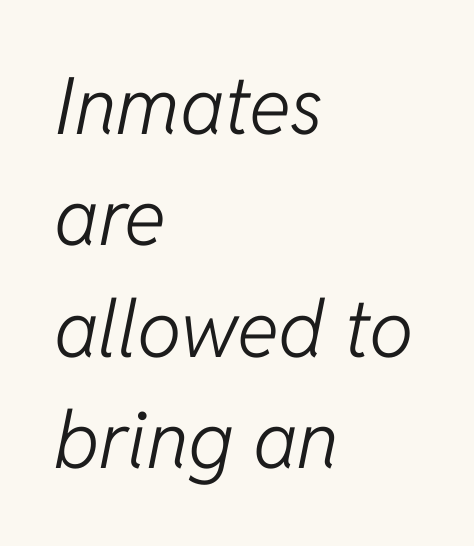
Q: Is the text bold? A: No.
Q: Is the text italic (slanted)? A: Yes, it leans right by about 11 degrees.
Q: Is the text underlined? A: No.
Q: How is the paragraph aligned? A: Left-aligned.
Q: Is the spacing between letters normal or unusually wide? A: Normal.
Q: Is the spacing between lines tight, normal or loose? A: Normal.
Q: Width (condensed, normal, or wide)? A: Normal.
Q: Stroke contrast? A: Low.
Q: x-height? A: Medium.
Q: Monospaced? A: No.
